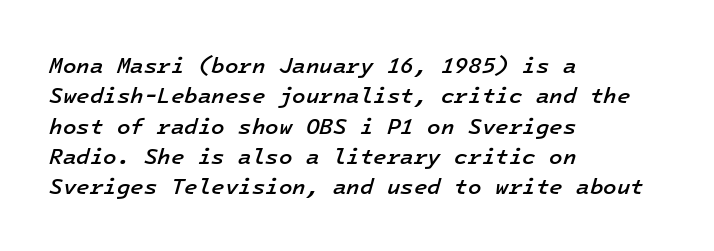
Q: Is the text bold? A: Semi-bold.
Q: Is the text italic (slanted)? A: Yes, it leans right by about 16 degrees.
Q: Is the text underlined? A: No.
Q: How is the paragraph aligned? A: Left-aligned.
Q: Is the spacing between letters normal or unusually wide? A: Normal.
Q: Is the spacing between lines tight, normal or loose? A: Normal.
